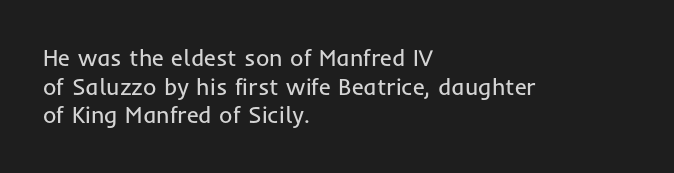
{"italic": "no", "bold": "no", "underline": "no", "align": "left", "line_spacing": "normal", "line_spacing_ratio": 1.25, "letter_spacing": "normal", "letter_spacing_em": 0.0, "glyph_px": 23}
